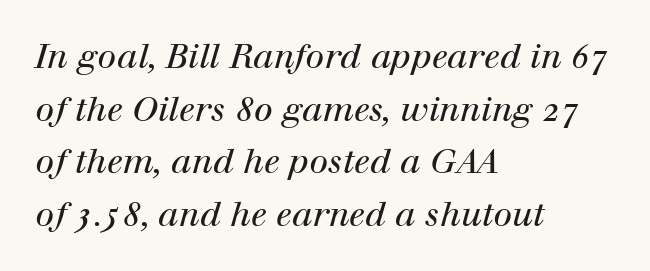
Q: Is the text bold? A: No.
Q: Is the text italic (slanted)? A: Yes, it leans right by about 12 degrees.
Q: Is the typeface a serif or a sans-serif typeface? A: Serif.
Q: Is the text underlined? A: No.
Q: How is the paragraph aligned? A: Left-aligned.
Q: Is the spacing between letters normal or unusually wide? A: Normal.
Q: Is the spacing between lines tight, normal or loose? A: Normal.
Q: Width (condensed, normal, or wide)? A: Normal.
Q: Stroke contrast? A: High.
Q: x-height? A: Medium.
Q: Monospaced? A: No.
